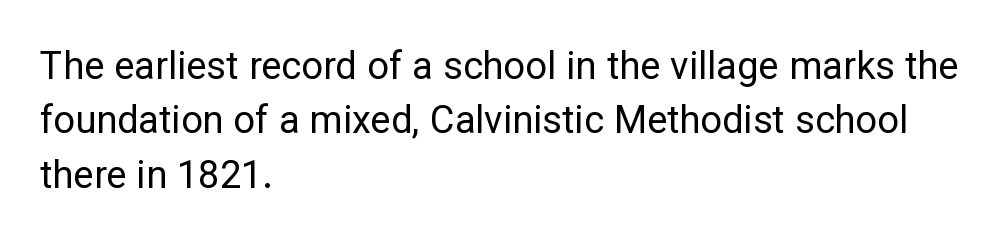
Q: Is the text bold? A: No.
Q: Is the text italic (slanted)? A: No, it is upright.
Q: Is the typeface a serif or a sans-serif typeface? A: Sans-serif.
Q: Is the text underlined? A: No.
Q: How is the paragraph aligned? A: Left-aligned.
Q: Is the spacing between letters normal or unusually wide? A: Normal.
Q: Is the spacing between lines tight, normal or loose? A: Normal.
Q: Width (condensed, normal, or wide)? A: Normal.
Q: Stroke contrast? A: Low.
Q: x-height? A: Medium.
Q: Monospaced? A: No.
